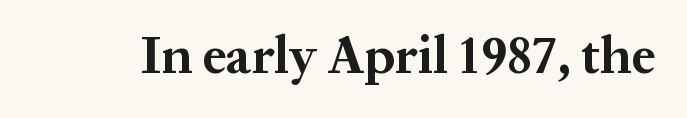
Q: Is the text bold? A: Yes.
Q: Is the text italic (slanted)? A: No, it is upright.
Q: Is the typeface a serif or a sans-serif typeface? A: Serif.
Q: Is the text underlined? A: No.
Q: Is the spacing between letters normal or unusually wide? A: Normal.
Q: Width (condensed, normal, or wide)? A: Normal.
Q: Stroke contrast? A: Medium.
Q: x-height? A: Medium.
Q: Monospaced? A: No.
